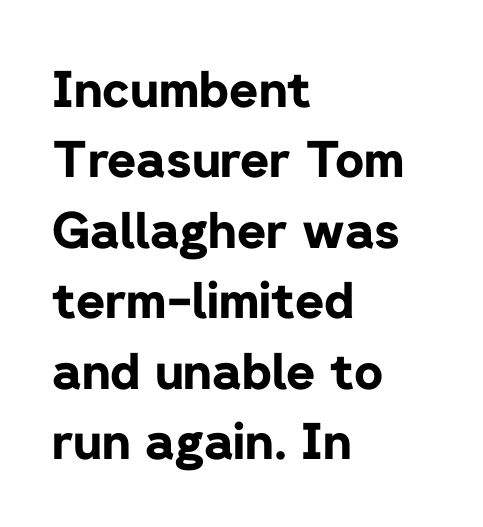
{"serif": "no", "italic": "no", "bold": "yes", "weight": "bold", "width": "normal", "stroke_contrast": "low", "x_height": "medium", "monospaced": "no", "underline": "no", "align": "left", "line_spacing": "normal", "line_spacing_ratio": 1.41, "letter_spacing": "normal", "letter_spacing_em": 0.0, "glyph_px": 50}
